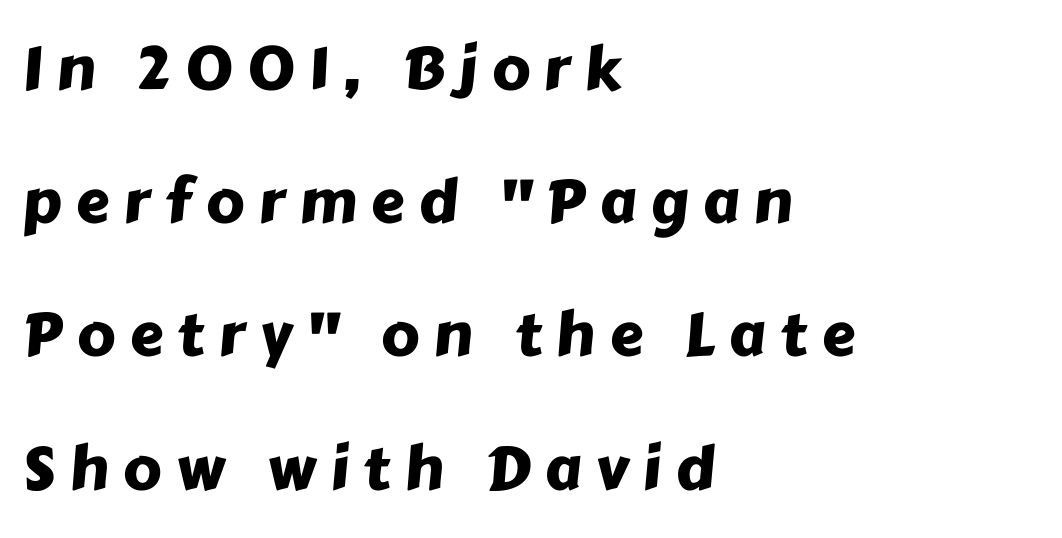
{"serif": "no", "width": "normal", "stroke_contrast": "low", "x_height": "medium", "monospaced": "no", "underline": "no", "align": "left", "line_spacing": "loose", "line_spacing_ratio": 2.22, "letter_spacing": "wide", "letter_spacing_em": 0.24, "glyph_px": 60}
